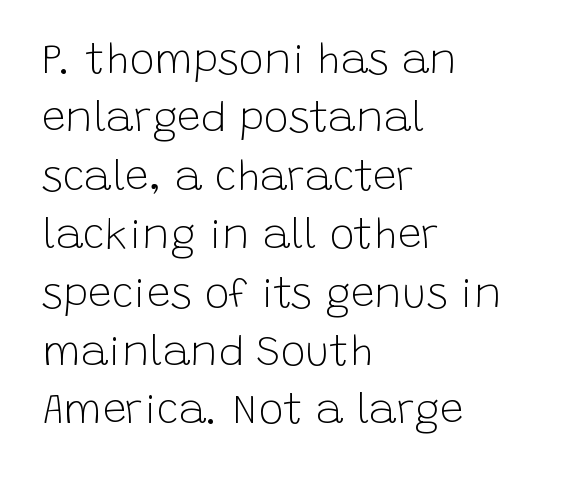
Q: Is the text bold? A: No.
Q: Is the text italic (slanted)? A: No, it is upright.
Q: Is the typeface a serif or a sans-serif typeface? A: Sans-serif.
Q: Is the text underlined? A: No.
Q: How is the paragraph aligned? A: Left-aligned.
Q: Is the spacing between letters normal or unusually wide? A: Normal.
Q: Is the spacing between lines tight, normal or loose? A: Normal.
Q: Width (condensed, normal, or wide)? A: Normal.
Q: Stroke contrast? A: Low.
Q: x-height? A: Large.
Q: Monospaced? A: No.
